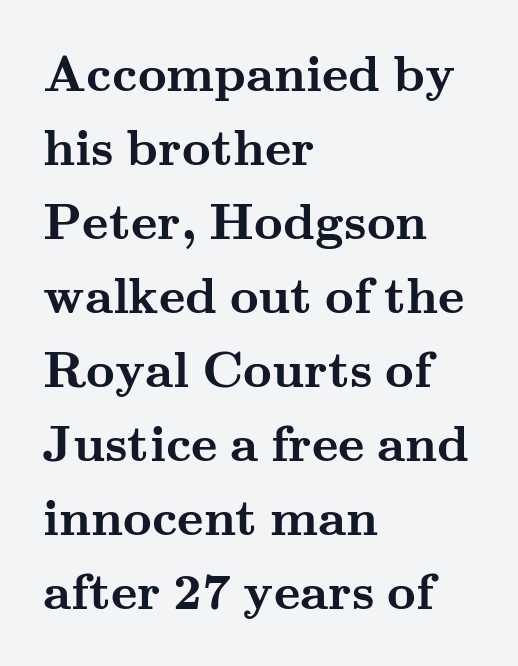
{"serif": "yes", "italic": "no", "bold": "yes", "weight": "semibold", "width": "wide", "stroke_contrast": "medium", "x_height": "small", "monospaced": "no", "underline": "no", "align": "left", "line_spacing": "normal", "line_spacing_ratio": 1.48, "letter_spacing": "normal", "letter_spacing_em": 0.0, "glyph_px": 50}
